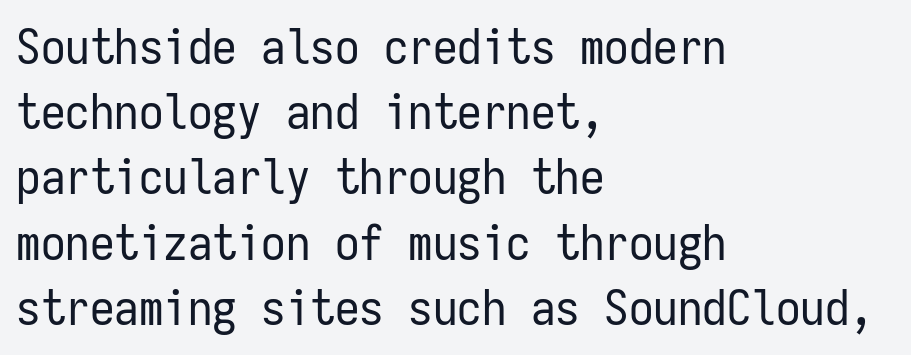
{"serif": "no", "italic": "no", "bold": "no", "weight": "regular", "width": "condensed", "stroke_contrast": "low", "x_height": "medium", "monospaced": "yes", "underline": "no", "align": "left", "line_spacing": "normal", "line_spacing_ratio": 1.33, "letter_spacing": "normal", "letter_spacing_em": 0.0, "glyph_px": 49}
